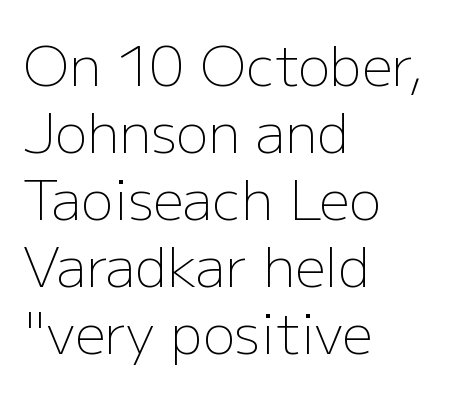
You could call the tracking neutral — neither tight nor loose. Here the designer chose a conventional face with non-uniform glyph widths. The passage shown is not underscored anywhere. Upright lettering throughout.
